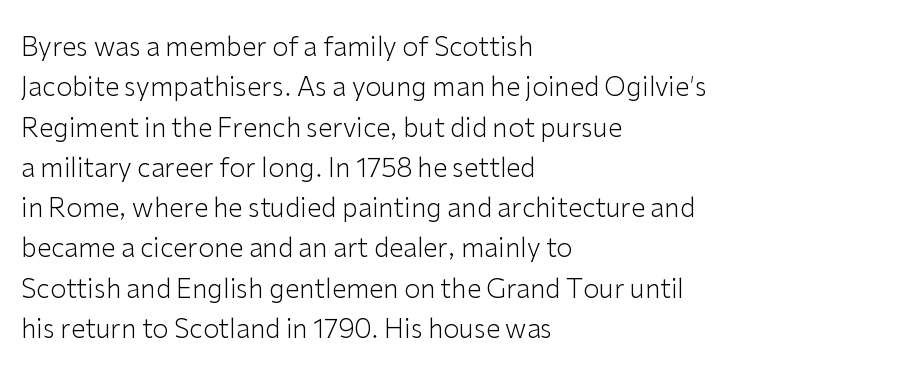
{"italic": "no", "bold": "no", "underline": "no", "align": "left", "line_spacing": "normal", "line_spacing_ratio": 1.55, "letter_spacing": "normal", "letter_spacing_em": 0.0, "glyph_px": 26}
